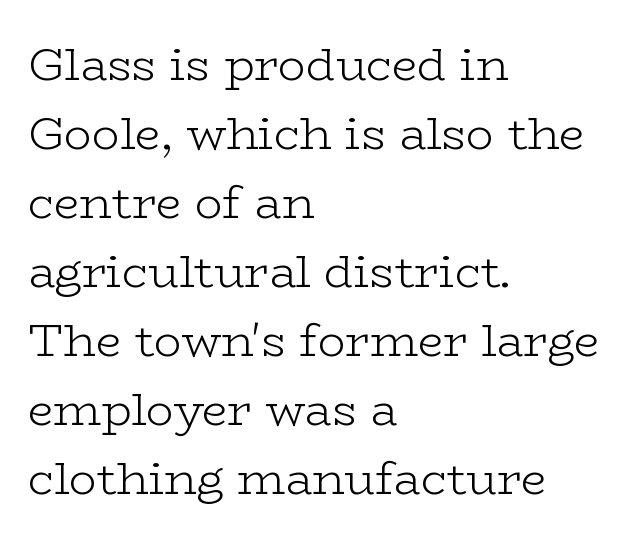
{"serif": "yes", "italic": "no", "bold": "no", "weight": "light", "width": "wide", "stroke_contrast": "low", "x_height": "medium", "monospaced": "no", "underline": "no", "align": "left", "line_spacing": "normal", "line_spacing_ratio": 1.5, "letter_spacing": "normal", "letter_spacing_em": 0.0, "glyph_px": 46}
